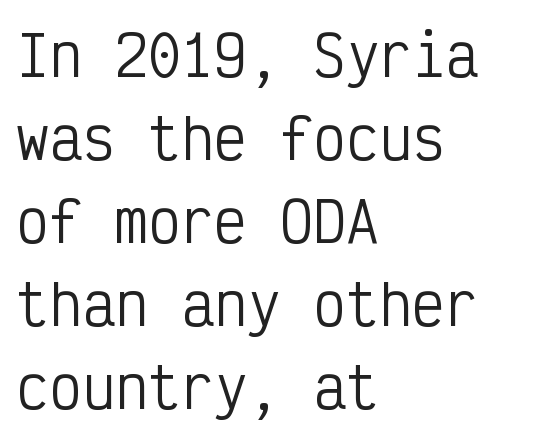
Q: Is the text bold? A: No.
Q: Is the text italic (slanted)? A: No, it is upright.
Q: Is the typeface a serif or a sans-serif typeface? A: Sans-serif.
Q: Is the text underlined? A: No.
Q: How is the paragraph aligned? A: Left-aligned.
Q: Is the spacing between letters normal or unusually wide? A: Normal.
Q: Is the spacing between lines tight, normal or loose? A: Normal.
Q: Width (condensed, normal, or wide)? A: Condensed.
Q: Stroke contrast? A: Low.
Q: x-height? A: Medium.
Q: Monospaced? A: Yes.
